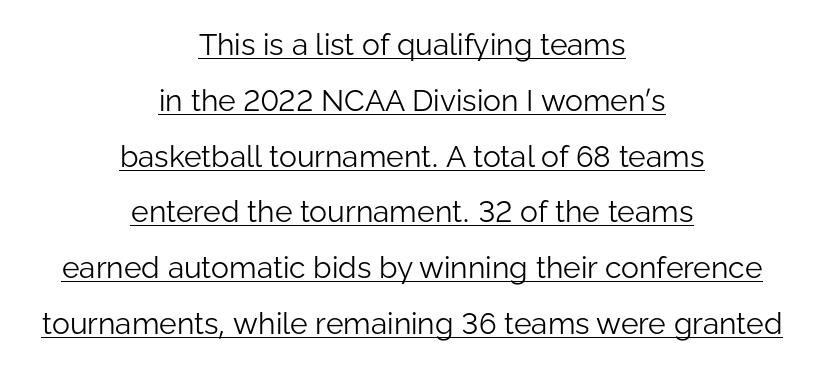
The lettering stays uniformly vertical, giving the passage a roman look. Nothing unusual about the tracking: characters are spaced as the font intends. Every word sits above its own underline. Do the characters align in a grid? No, the font is proportional. The font family rendered here belongs to the sans-serif group.
